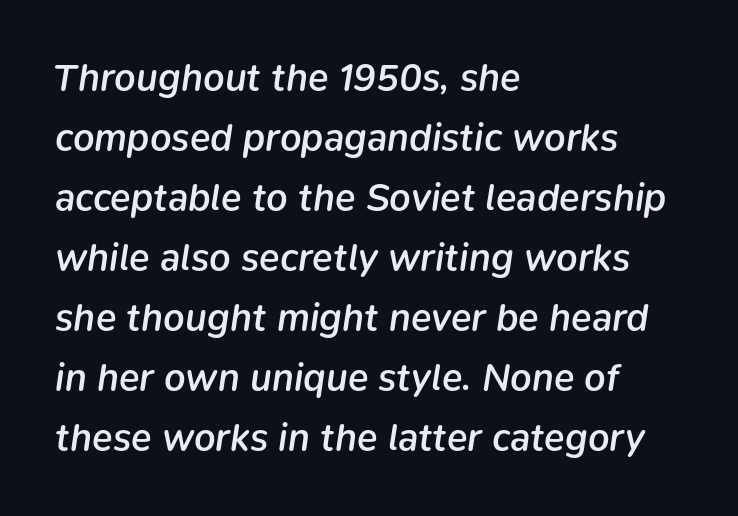
{"italic": "yes", "lean": "right", "slant_degrees": 9, "bold": "semi", "weight": "semibold", "width": "normal", "stroke_contrast": "low", "x_height": "medium", "monospaced": "no", "underline": "no", "align": "left", "line_spacing": "normal", "line_spacing_ratio": 1.58, "letter_spacing": "normal", "letter_spacing_em": 0.0, "glyph_px": 38}
